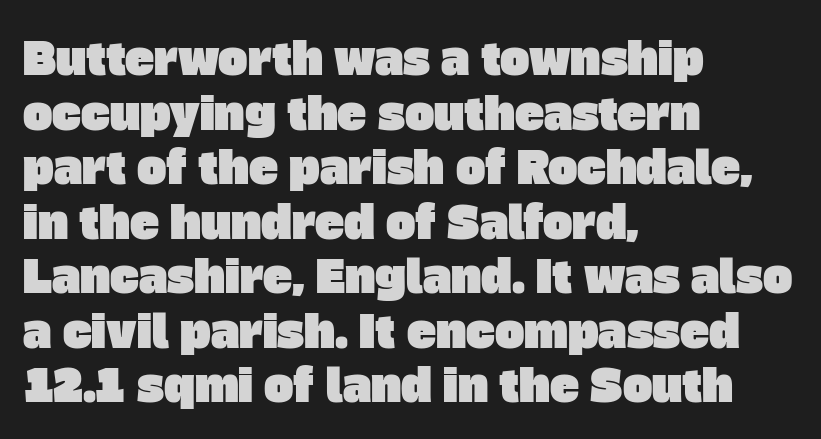
The image shows 44 px sans-serif type; set left-aligned, line spacing 1.24x, normal letter spacing, not underlined; low stroke contrast and a large x-height.
